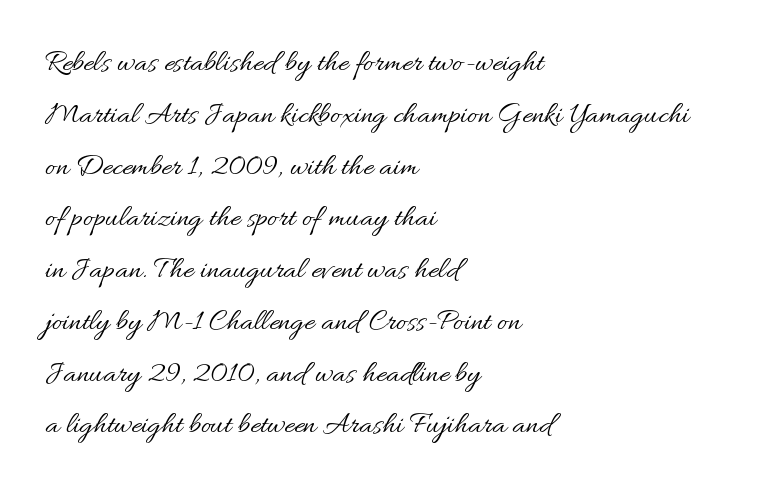
The image shows 31 px regular-weight type; set left-aligned, normal line spacing (1.67x), normal letter spacing, not underlined; medium stroke contrast and a small x-height.
